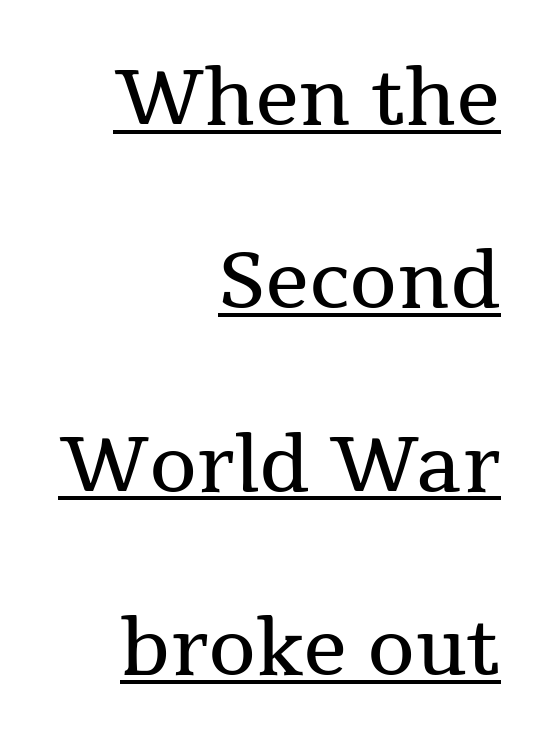
The image shows 77 px regular-weight serif type, upright; set right-aligned, loose line spacing (2.38x), normal letter spacing, underlined; medium stroke contrast and a medium x-height.
